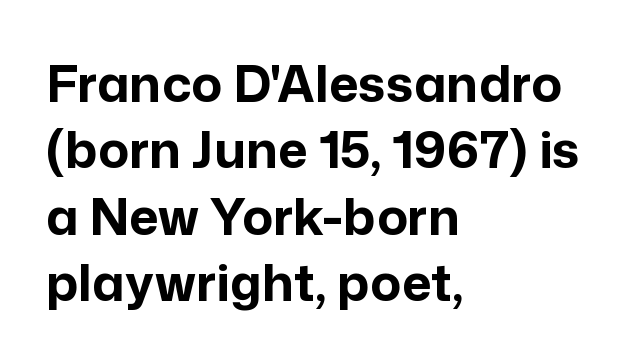
Q: Is the text bold? A: Yes.
Q: Is the text italic (slanted)? A: No, it is upright.
Q: Is the typeface a serif or a sans-serif typeface? A: Sans-serif.
Q: Is the text underlined? A: No.
Q: How is the paragraph aligned? A: Left-aligned.
Q: Is the spacing between letters normal or unusually wide? A: Normal.
Q: Is the spacing between lines tight, normal or loose? A: Normal.
Q: Width (condensed, normal, or wide)? A: Normal.
Q: Stroke contrast? A: Low.
Q: x-height? A: Medium.
Q: Monospaced? A: No.
